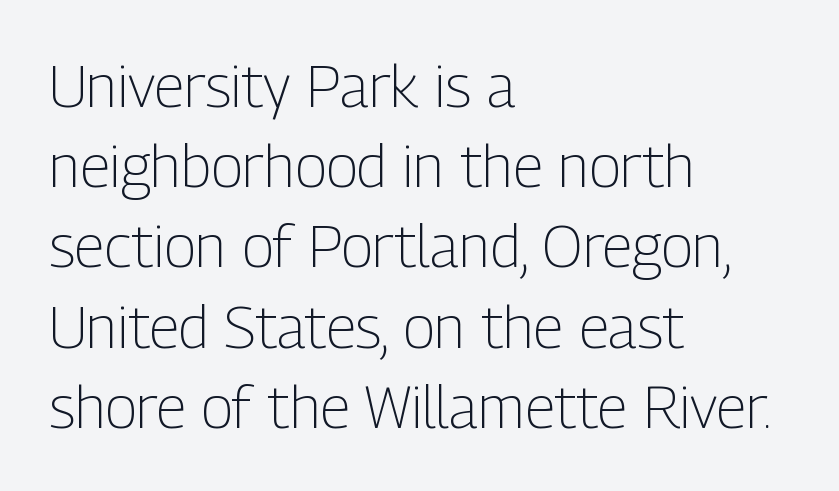
{"serif": "no", "italic": "no", "bold": "no", "weight": "light", "width": "condensed", "stroke_contrast": "low", "x_height": "medium", "monospaced": "no", "underline": "no", "align": "left", "line_spacing": "normal", "line_spacing_ratio": 1.36, "letter_spacing": "normal", "letter_spacing_em": 0.0, "glyph_px": 59}
